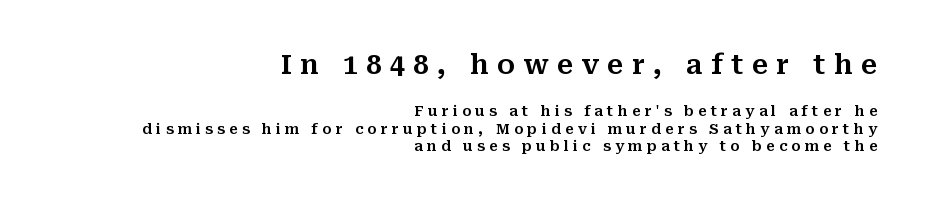
{"italic": "no", "underline": "no", "align": "right", "line_spacing": "normal", "line_spacing_ratio": 1.25, "letter_spacing": "wide", "letter_spacing_em": 0.31, "larger_block": "first", "size_ratio": 1.93, "glyph_px": 27}
